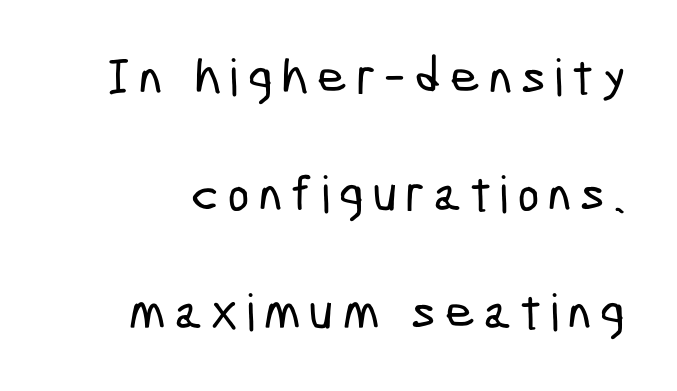
The image shows 51 px condensed sans-serif type; set loose line spacing (2.3x), not underlined; low stroke contrast and a medium x-height.
